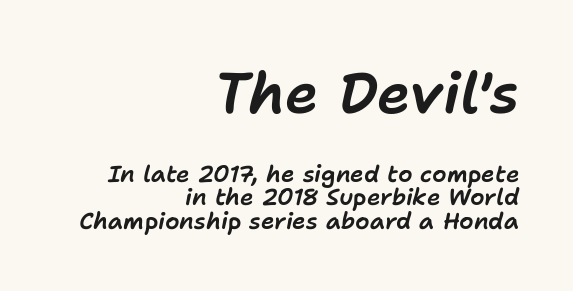
{"italic": "yes", "lean": "right", "slant_degrees": 11, "width": "normal", "stroke_contrast": "low", "x_height": "medium", "monospaced": "no", "underline": "no", "align": "right", "line_spacing": "tight", "line_spacing_ratio": 1.02, "letter_spacing": "normal", "letter_spacing_em": 0.0, "larger_block": "first", "size_ratio": 2.48, "glyph_px": 57}
